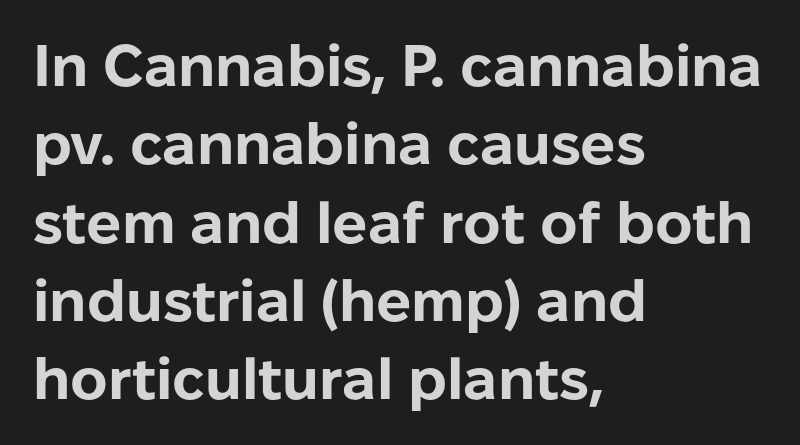
Q: Is the text bold? A: Yes.
Q: Is the text italic (slanted)? A: No, it is upright.
Q: Is the typeface a serif or a sans-serif typeface? A: Sans-serif.
Q: Is the text underlined? A: No.
Q: How is the paragraph aligned? A: Left-aligned.
Q: Is the spacing between letters normal or unusually wide? A: Normal.
Q: Is the spacing between lines tight, normal or loose? A: Normal.
Q: Width (condensed, normal, or wide)? A: Normal.
Q: Stroke contrast? A: Low.
Q: x-height? A: Medium.
Q: Monospaced? A: No.
